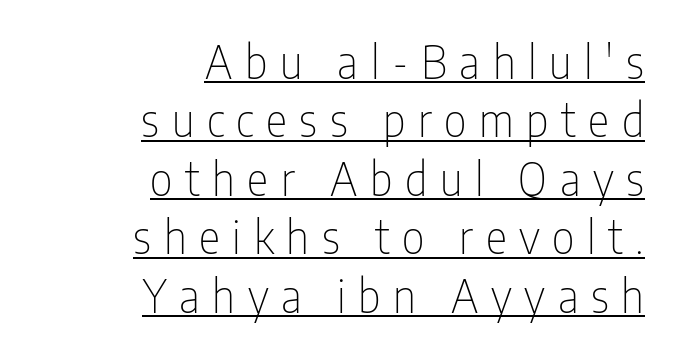
The image shows 45 px thin, condensed sans-serif type, upright; set right-aligned, normal line spacing (1.3x), unusually wide letter spacing (+0.28 em), underlined; low stroke contrast and a medium x-height.
